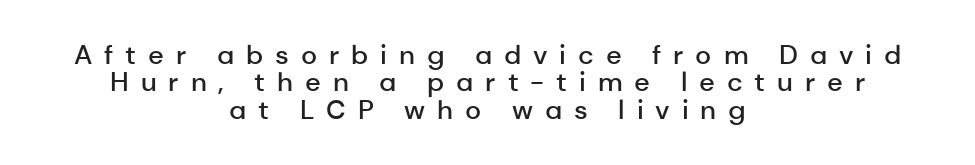
The image shows 27 px text type, upright; set centered, tight line spacing (1.01x), unusually wide letter spacing (+0.44 em), not underlined.
